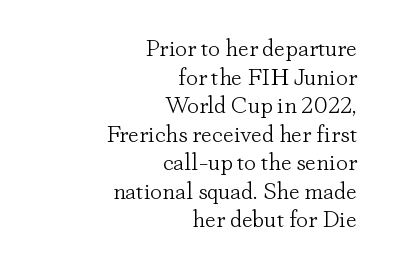
One-word summary of the alignment: right. The space beneath each line is pristine and unruled. Italic? Not at all — the glyphs are vertical. Words appear dense and cohesive because spacing is normal. Bold? No — there's no thickening of the strokes.
